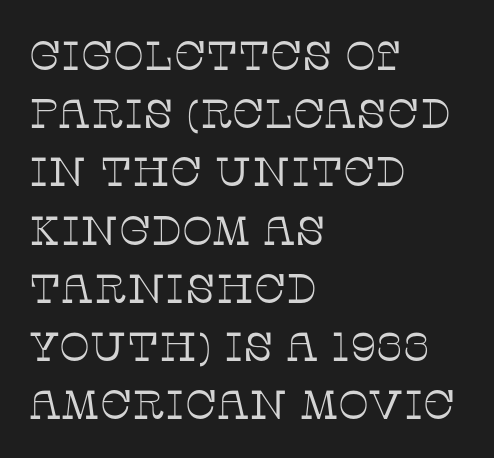
The type is set solid horizontally, with unmodified tracking. The letters stand upright; this is a roman face. Nothing heavy about these letters — not bold at all. This is serif lettering, the kind often seen in printed books.
